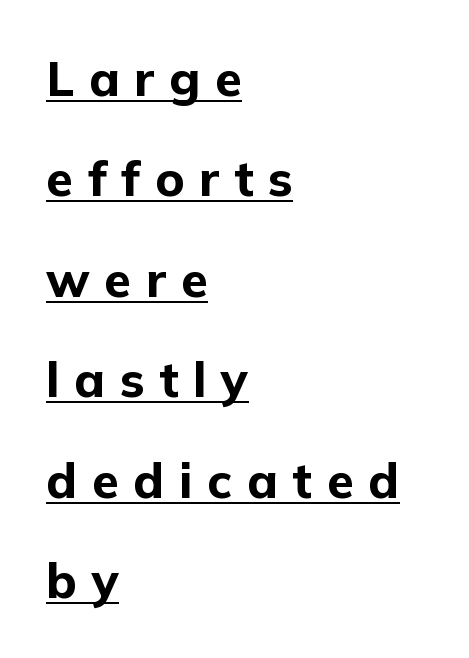
The image shows 49 px bold sans-serif type, upright; set left-aligned, loose line spacing (2.05x), unusually wide letter spacing (+0.3 em), underlined; low stroke contrast and a medium x-height.
